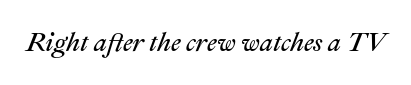
Q: Is the text bold? A: No.
Q: Is the text italic (slanted)? A: Yes, it leans right by about 22 degrees.
Q: Is the text underlined? A: No.
Q: Is the spacing between letters normal or unusually wide? A: Normal.
